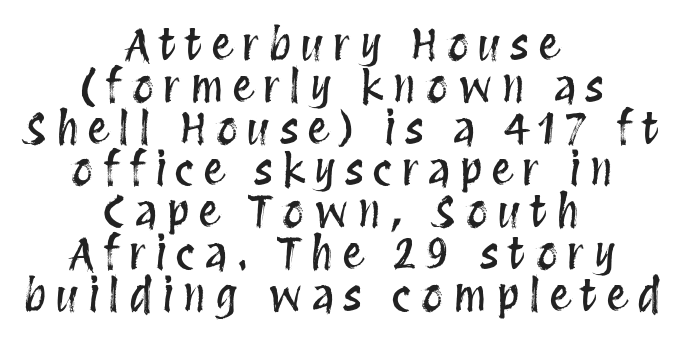
A centered setting, common on invitations and titles, is used for this passage. Any mark beneath the type? The region is blank. Notice how the stems are strictly vertical — no italics here. Is this a fixed-width face? No — the glyphs have proportional, varying widths. The leading is snug, giving the passage a crowded texture. Letter spacing: wide.
